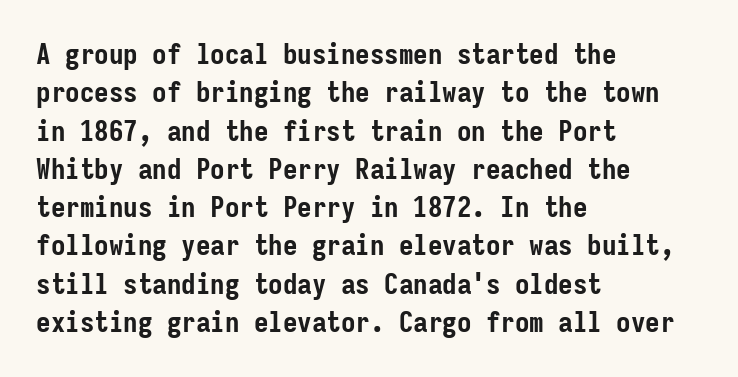
Nope, not italic — everything's standing straight. Nothing unusual about the tracking: characters are spaced as the font intends. Notice how descenders clear the ascenders below comfortably — that's standard leading. Clear beneath every line of the passage. The lines are quadded left.
